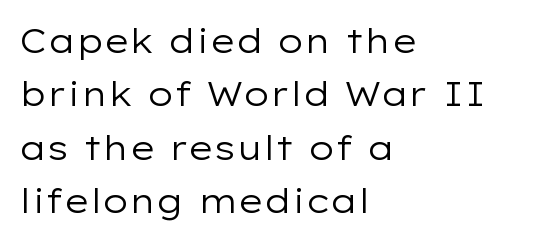
{"serif": "no", "italic": "no", "bold": "no", "weight": "regular", "width": "wide", "stroke_contrast": "low", "x_height": "medium", "monospaced": "no", "underline": "no", "align": "left", "line_spacing": "normal", "line_spacing_ratio": 1.57, "letter_spacing": "normal", "letter_spacing_em": 0.0, "glyph_px": 34}
